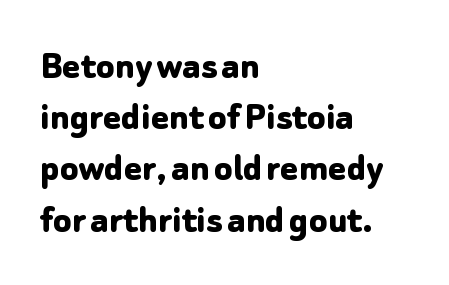
Q: Is the text bold? A: Yes.
Q: Is the text italic (slanted)? A: No, it is upright.
Q: Is the typeface a serif or a sans-serif typeface? A: Sans-serif.
Q: Is the text underlined? A: No.
Q: How is the paragraph aligned? A: Left-aligned.
Q: Is the spacing between letters normal or unusually wide? A: Normal.
Q: Width (condensed, normal, or wide)? A: Normal.
Q: Stroke contrast? A: Low.
Q: x-height? A: Medium.
Q: Monospaced? A: No.
